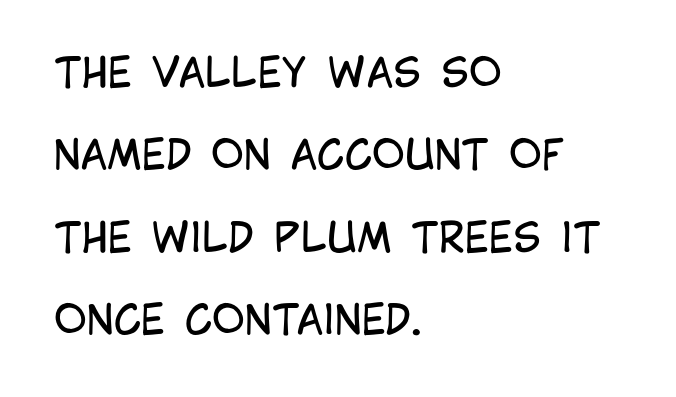
The image shows 40 px regular-weight, condensed sans-serif type, upright; set left-aligned, loose line spacing (2.06x), normal letter spacing, not underlined; low stroke contrast and a large x-height.
